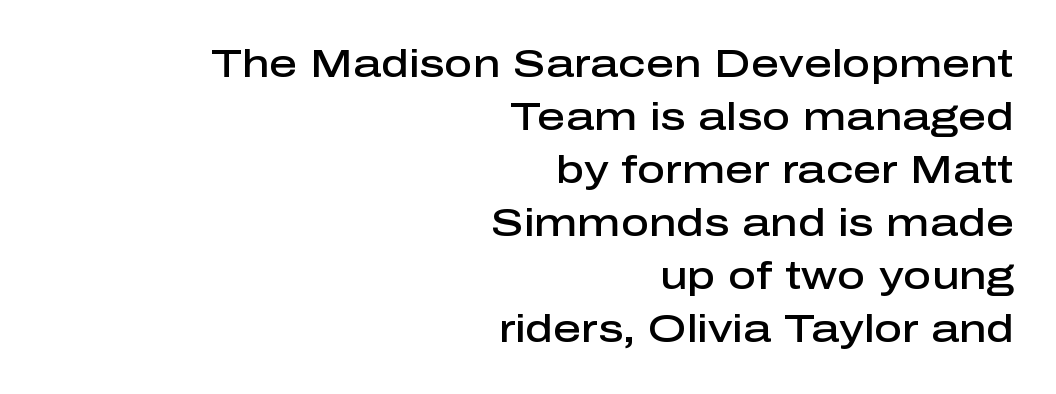
The letters sit at their default tracking, neither squeezed nor spread. Whoever set this chose a conventional vertical rhythm. The passage shown is typed in a proportional face where columns would drift. Does the weight exceed regular? Yes, but only to semibold.
